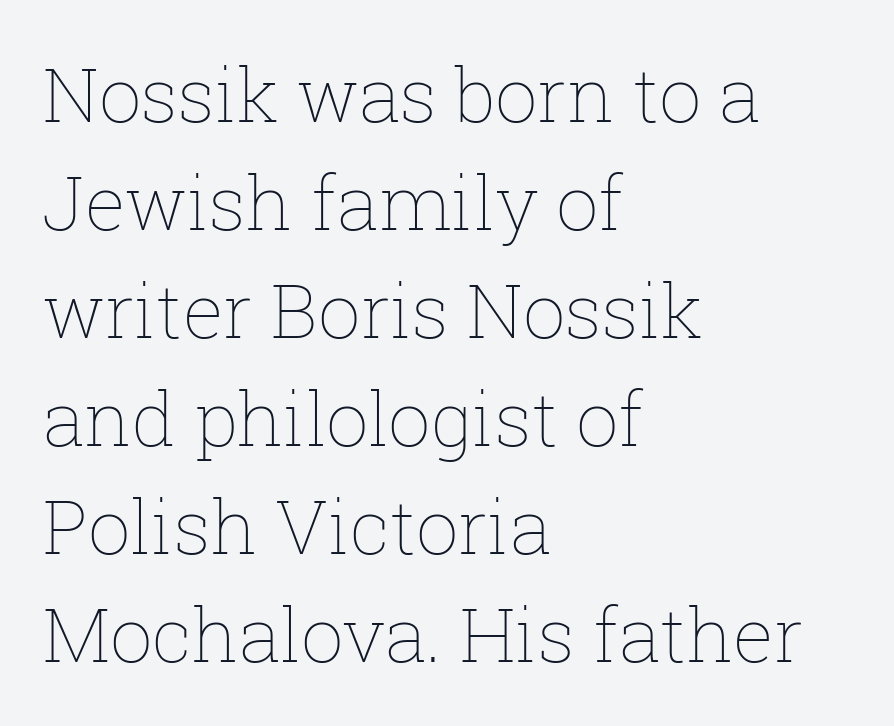
Stem width sits at or under what a default text font uses. The letters advance in unequal steps, a hallmark of proportional type. These lines sit exactly where default settings would place them. Ordinary non-slanted type is in use. Quick note: underline off.
